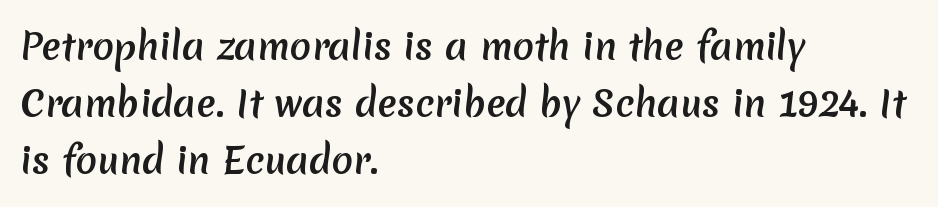
The image shows 36 px semibold sans-serif type; set left-aligned, normal line spacing (1.58x), normal letter spacing, not underlined; low stroke contrast and a medium x-height.
